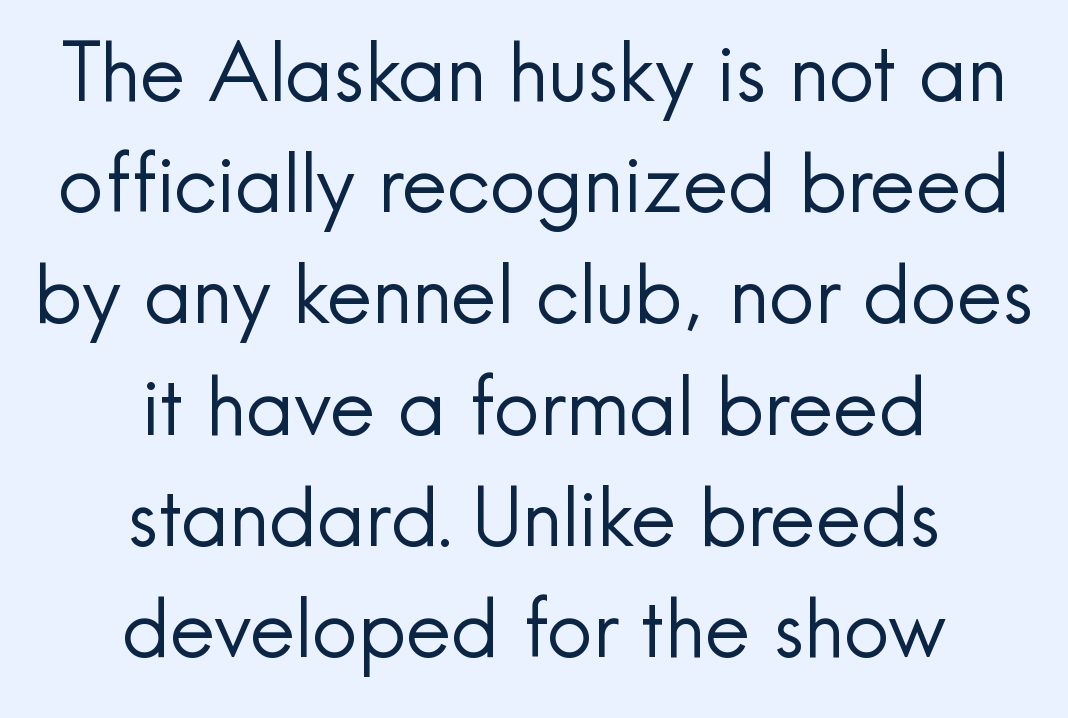
The image shows 80 px regular-weight sans-serif type, upright; set centered, normal line spacing (1.39x), normal letter spacing, not underlined; a small x-height.
